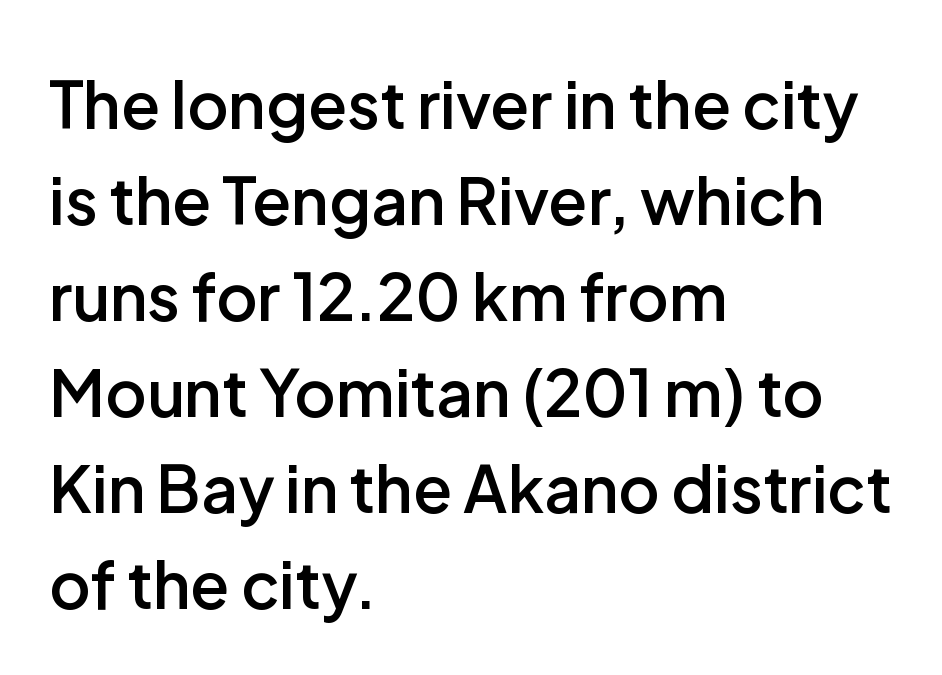
Spacing verdict: proportional, widths tailored to each character. The letters are semibold — heavier than regular but short of a full bold. Caption: standard tracking, unaltered. Does the lettering tilt? It doesn't — this is upright.
